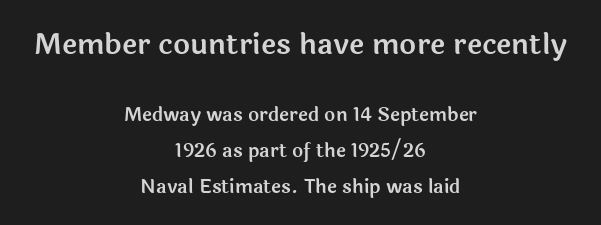
Q: Is the text italic (slanted)? A: No, it is upright.
Q: Is the typeface a serif or a sans-serif typeface? A: Sans-serif.
Q: Is the text underlined? A: No.
Q: How is the paragraph aligned? A: Centered.
Q: Is the spacing between letters normal or unusually wide? A: Normal.
Q: Is the spacing between lines tight, normal or loose? A: Loose.
Q: Which block of text is set in a larger size, the first (top) or the second (bottom)? A: The first (top) one.
Q: Width (condensed, normal, or wide)? A: Normal.
Q: x-height? A: Medium.
Q: Monospaced? A: No.
